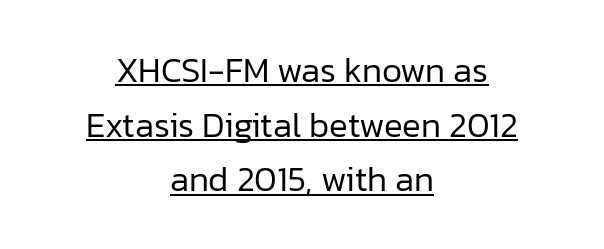
Short note: letters normally spaced. Summary of vertical rhythm: regular, with standard interline spacing. The compositor balanced each line on the midline. Looks like regular typesetting: each glyph gets only the width it needs. The font sits on the lighter half of the weight spectrum, regular included. This is sans-serif lettering, the kind often seen on screens and signage.
